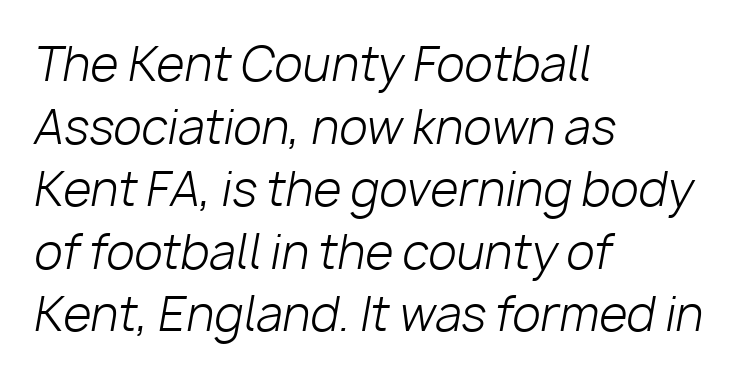
{"italic": "yes", "lean": "right", "slant_degrees": 10, "bold": "no", "weight": "light", "width": "normal", "stroke_contrast": "low", "x_height": "medium", "monospaced": "no", "underline": "no", "align": "left", "line_spacing": "normal", "line_spacing_ratio": 1.36, "letter_spacing": "normal", "letter_spacing_em": 0.0, "glyph_px": 46}
